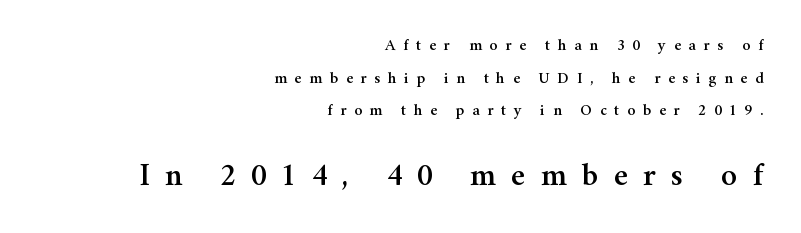
Q: Is the text italic (slanted)? A: No, it is upright.
Q: Is the typeface a serif or a sans-serif typeface? A: Serif.
Q: Is the text underlined? A: No.
Q: How is the paragraph aligned? A: Right-aligned.
Q: Is the spacing between letters normal or unusually wide? A: Unusually wide.
Q: Is the spacing between lines tight, normal or loose? A: Loose.
Q: Which block of text is set in a larger size, the first (top) or the second (bottom)? A: The second (bottom) one.
Q: Width (condensed, normal, or wide)? A: Normal.
Q: Stroke contrast? A: Medium.
Q: x-height? A: Medium.
Q: Monospaced? A: No.
